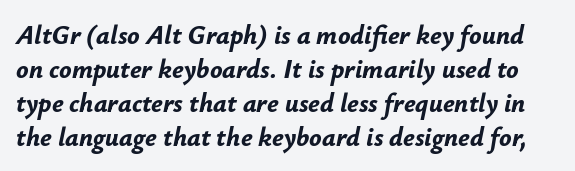
These words are printed bold, with thick strokes throughout. If you drew a line through each stem, it would be angled. Rows of type keep a routine distance in the vertical direction. A clean baseline with only descenders dipping below it.
